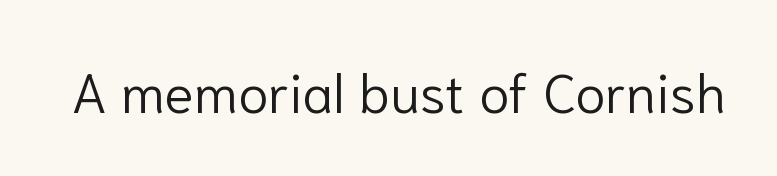
Q: Is the text bold? A: No.
Q: Is the text italic (slanted)? A: No, it is upright.
Q: Is the typeface a serif or a sans-serif typeface? A: Sans-serif.
Q: Is the text underlined? A: No.
Q: Is the spacing between letters normal or unusually wide? A: Normal.
Q: Width (condensed, normal, or wide)? A: Normal.
Q: Stroke contrast? A: Low.
Q: x-height? A: Medium.
Q: Monospaced? A: No.
